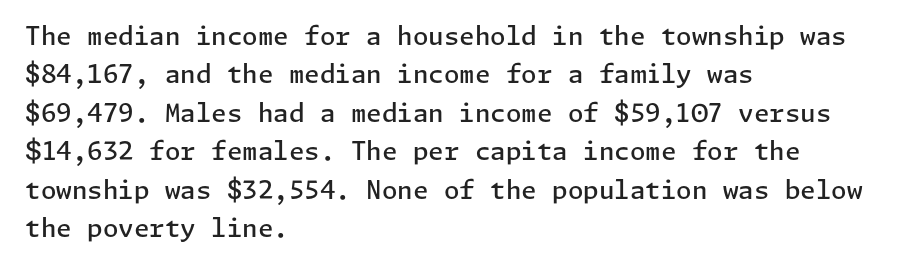
Q: Is the text bold? A: Semi-bold.
Q: Is the text italic (slanted)? A: No, it is upright.
Q: Is the text underlined? A: No.
Q: How is the paragraph aligned? A: Left-aligned.
Q: Is the spacing between letters normal or unusually wide? A: Normal.
Q: Is the spacing between lines tight, normal or loose? A: Normal.
